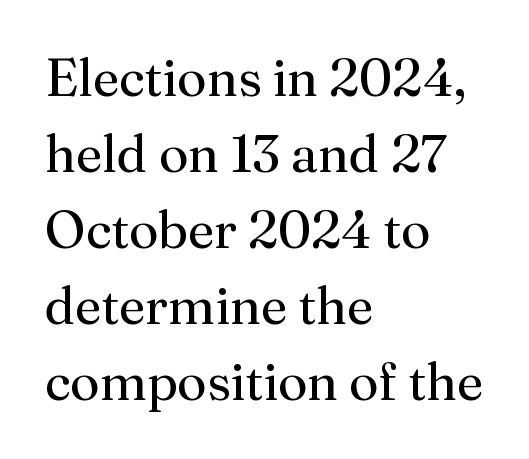
{"serif": "yes", "italic": "no", "bold": "no", "weight": "regular", "width": "normal", "stroke_contrast": "medium", "x_height": "medium", "monospaced": "no", "underline": "no", "align": "left", "line_spacing": "normal", "line_spacing_ratio": 1.46, "letter_spacing": "normal", "letter_spacing_em": 0.0, "glyph_px": 52}
